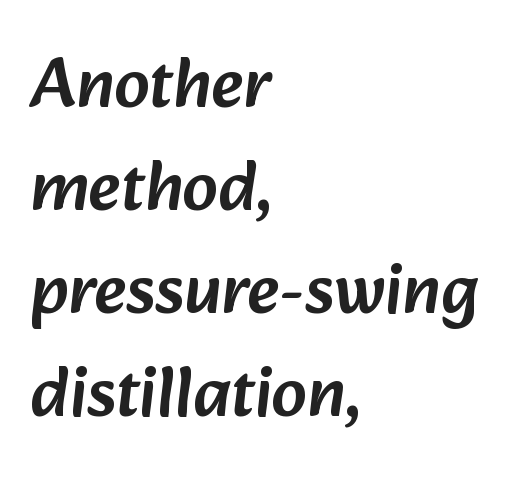
{"serif": "no", "width": "normal", "stroke_contrast": "low", "x_height": "medium", "monospaced": "no", "underline": "no", "align": "left", "line_spacing": "normal", "line_spacing_ratio": 1.47, "letter_spacing": "normal", "letter_spacing_em": 0.0, "glyph_px": 70}
